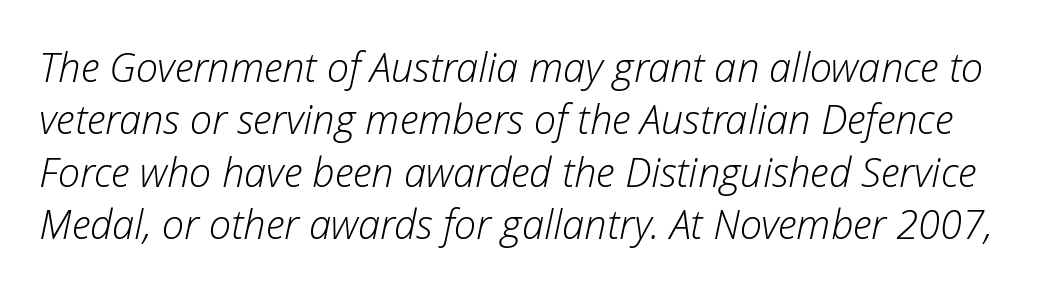
{"italic": "yes", "lean": "right", "slant_degrees": 12, "bold": "no", "weight": "light", "width": "normal", "stroke_contrast": "low", "x_height": "medium", "monospaced": "no", "underline": "no", "line_spacing": "normal", "line_spacing_ratio": 1.31, "letter_spacing": "normal", "letter_spacing_em": 0.0, "glyph_px": 40}
